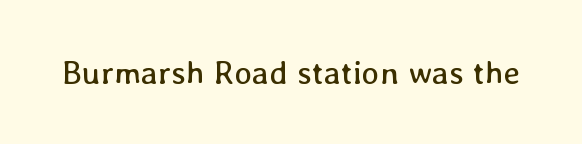
Q: Is the text bold? A: No.
Q: Is the text italic (slanted)? A: No, it is upright.
Q: Is the text underlined? A: No.
Q: Is the spacing between letters normal or unusually wide? A: Normal.
Q: Width (condensed, normal, or wide)? A: Normal.
Q: Stroke contrast? A: Low.
Q: x-height? A: Medium.
Q: Monospaced? A: No.
